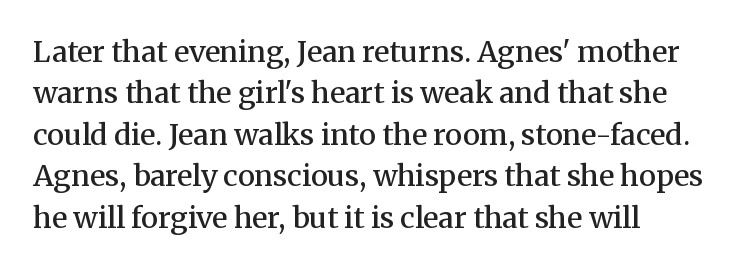
The image shows 29 px semibold serif type, upright; set left-aligned, normal line spacing (1.43x), normal letter spacing, not underlined; medium stroke contrast and a medium x-height.
